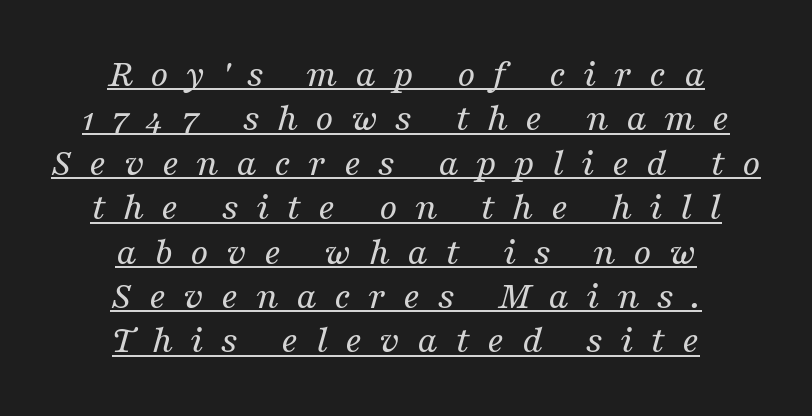
The image shows 40 px regular-weight serif type, italic (leaning right); set centered, tight line spacing (1.11x), unusually wide letter spacing (+0.43 em), underlined; medium stroke contrast and a medium x-height.
